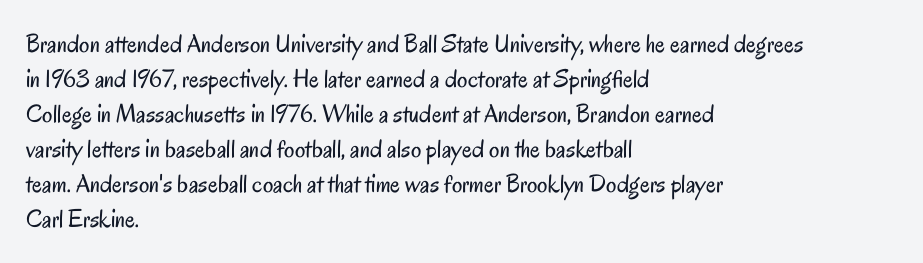
The image shows 26 px text type, upright; set left-aligned, normal line spacing (1.35x), normal letter spacing, not underlined.
